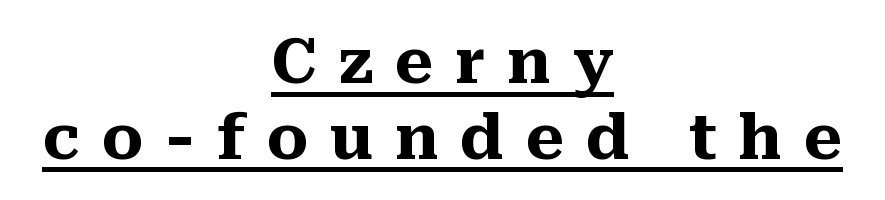
{"serif": "yes", "italic": "no", "bold": "yes", "weight": "heavy", "width": "normal", "stroke_contrast": "medium", "x_height": "medium", "monospaced": "no", "underline": "yes", "align": "center", "line_spacing_ratio": 1.22, "letter_spacing": "wide", "letter_spacing_em": 0.35, "glyph_px": 62}
